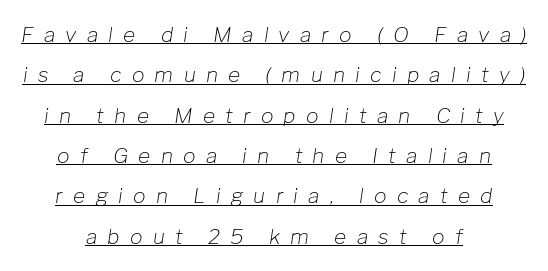
The image shows 21 px text type, italic (leaning right); set centered, loose line spacing (1.92x), unusually wide letter spacing (+0.49 em), underlined.
